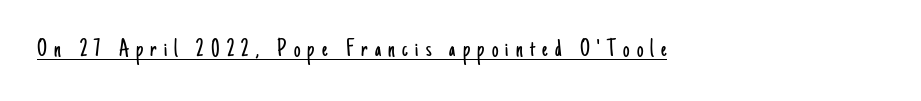
The font sits on the lighter half of the weight spectrum, regular included. Short and long lines alike share a common starting point at left. Display-style spreading of the glyphs; the letterfit is very open. Check the space under the baseline: a stroke is drawn there. The type sits square on the baseline with zero lean.
